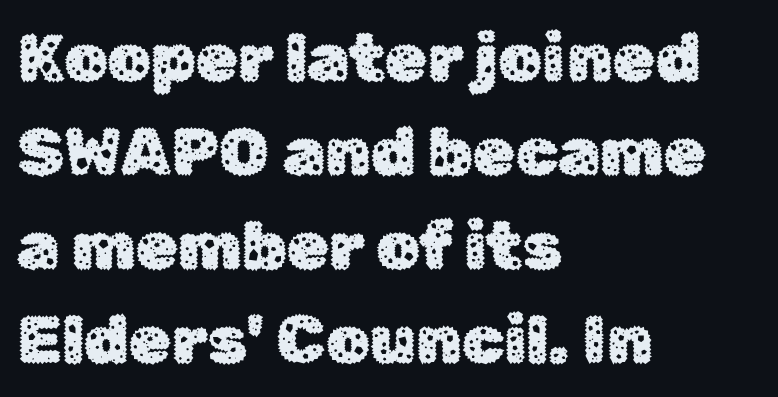
{"serif": "no", "italic": "no", "width": "normal", "stroke_contrast": "low", "x_height": "medium", "monospaced": "no", "underline": "no", "align": "left", "line_spacing": "normal", "line_spacing_ratio": 1.38, "letter_spacing": "normal", "letter_spacing_em": 0.0, "glyph_px": 68}
